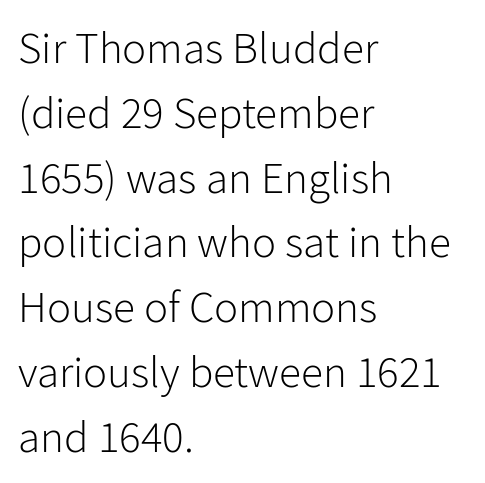
The image shows 45 px light sans-serif type, upright; set left-aligned, normal line spacing (1.44x), normal letter spacing, not underlined; low stroke contrast and a medium x-height.
